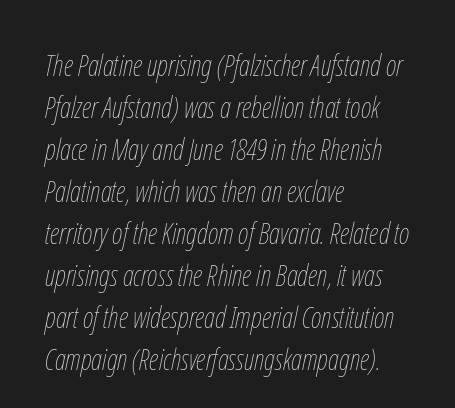
{"italic": "yes", "lean": "right", "slant_degrees": 12, "bold": "no", "weight": "thin", "width": "condensed", "stroke_contrast": "low", "x_height": "medium", "monospaced": "no", "underline": "no", "align": "left", "line_spacing": "normal", "line_spacing_ratio": 1.45, "letter_spacing": "normal", "letter_spacing_em": 0.0, "glyph_px": 29}
